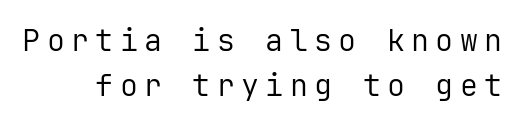
Q: Is the text bold? A: No.
Q: Is the text italic (slanted)? A: No, it is upright.
Q: Is the typeface a serif or a sans-serif typeface? A: Sans-serif.
Q: Is the text underlined? A: No.
Q: Is the spacing between letters normal or unusually wide? A: Unusually wide.
Q: Is the spacing between lines tight, normal or loose? A: Normal.
Q: Width (condensed, normal, or wide)? A: Normal.
Q: Stroke contrast? A: Low.
Q: x-height? A: Medium.
Q: Monospaced? A: Yes.
